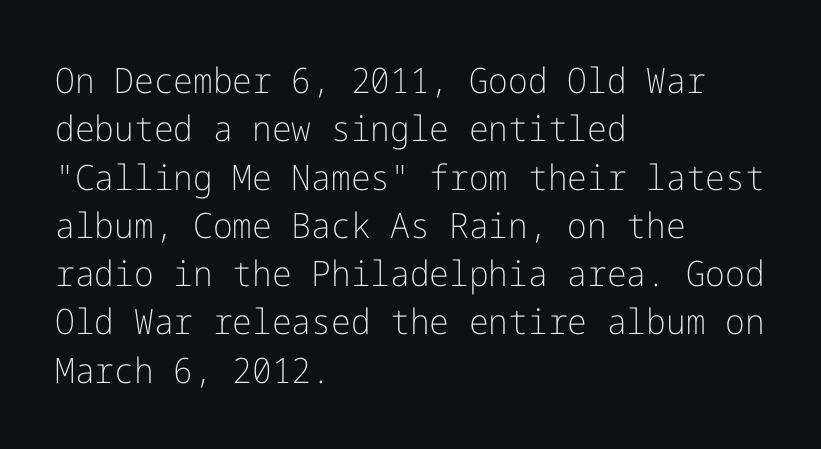
Q: Is the text bold? A: No.
Q: Is the text italic (slanted)? A: No, it is upright.
Q: Is the typeface a serif or a sans-serif typeface? A: Sans-serif.
Q: Is the text underlined? A: No.
Q: How is the paragraph aligned? A: Left-aligned.
Q: Is the spacing between letters normal or unusually wide? A: Normal.
Q: Is the spacing between lines tight, normal or loose? A: Normal.
Q: Width (condensed, normal, or wide)? A: Normal.
Q: Stroke contrast? A: Low.
Q: x-height? A: Medium.
